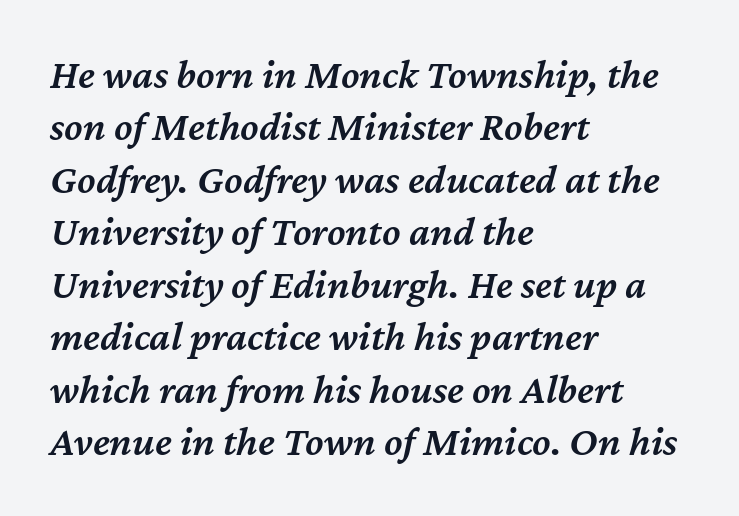
Q: Is the text bold? A: Semi-bold.
Q: Is the text italic (slanted)? A: Yes, it leans right by about 12 degrees.
Q: Is the text underlined? A: No.
Q: How is the paragraph aligned? A: Left-aligned.
Q: Is the spacing between letters normal or unusually wide? A: Normal.
Q: Is the spacing between lines tight, normal or loose? A: Normal.
Q: Width (condensed, normal, or wide)? A: Normal.
Q: Stroke contrast? A: Medium.
Q: x-height? A: Medium.
Q: Monospaced? A: No.
